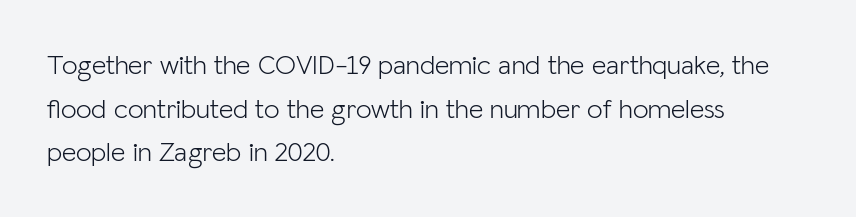
The image shows 28 px light sans-serif type, upright; set left-aligned, normal line spacing (1.56x), normal letter spacing, not underlined; low stroke contrast and a medium x-height.
